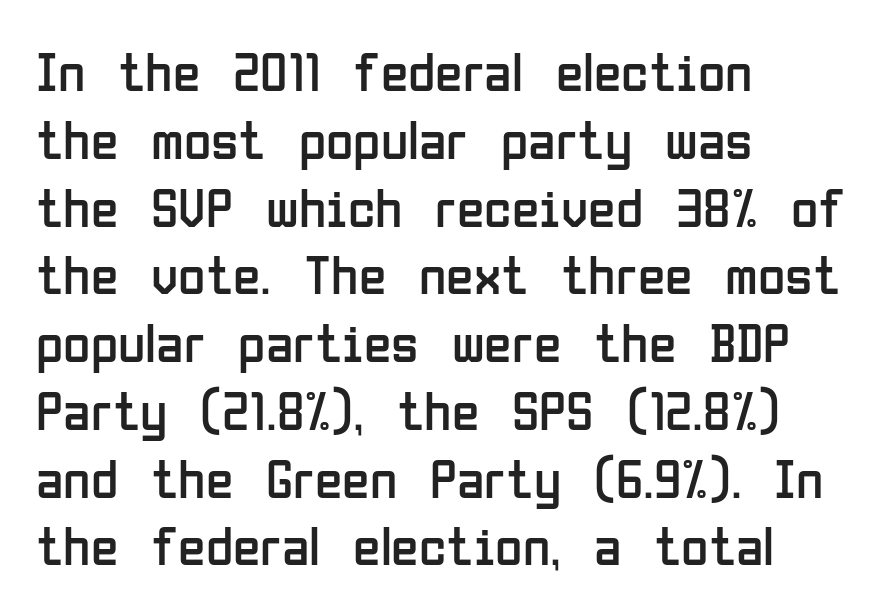
Q: Is the text bold? A: No.
Q: Is the text italic (slanted)? A: No, it is upright.
Q: Is the typeface a serif or a sans-serif typeface? A: Sans-serif.
Q: Is the text underlined? A: No.
Q: How is the paragraph aligned? A: Left-aligned.
Q: Is the spacing between letters normal or unusually wide? A: Normal.
Q: Width (condensed, normal, or wide)? A: Condensed.
Q: Stroke contrast? A: Low.
Q: x-height? A: Medium.
Q: Monospaced? A: No.
